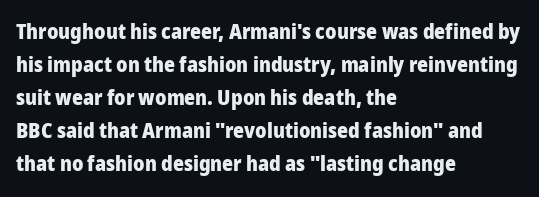
{"italic": "no", "bold": "yes", "underline": "no", "align": "left", "line_spacing": "normal", "line_spacing_ratio": 1.57, "letter_spacing": "normal", "letter_spacing_em": 0.0, "glyph_px": 21}
